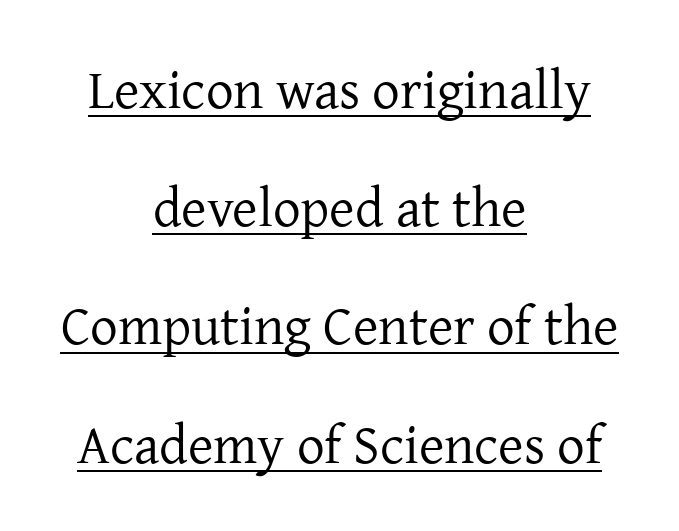
The image shows 55 px regular-weight serif type, upright; set centered, loose line spacing (2.15x), normal letter spacing, underlined; low stroke contrast and a medium x-height.
